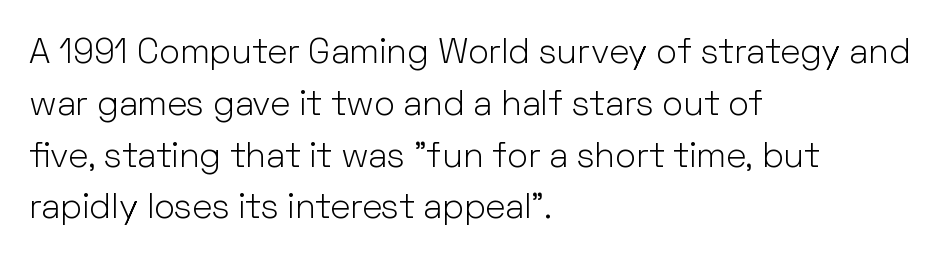
Unbolded letterforms with no extra heft. The face used here is a sans, in the tradition of grotesques and geometrics. Is this a fixed-width face? No — the glyphs have proportional, varying widths. Quick note: not italic, upright. Characters follow at the spacing the type designer built in.
